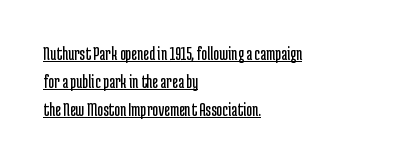
The image shows 20 px text type, upright; set left-aligned, normal line spacing (1.4x), normal letter spacing, underlined.
